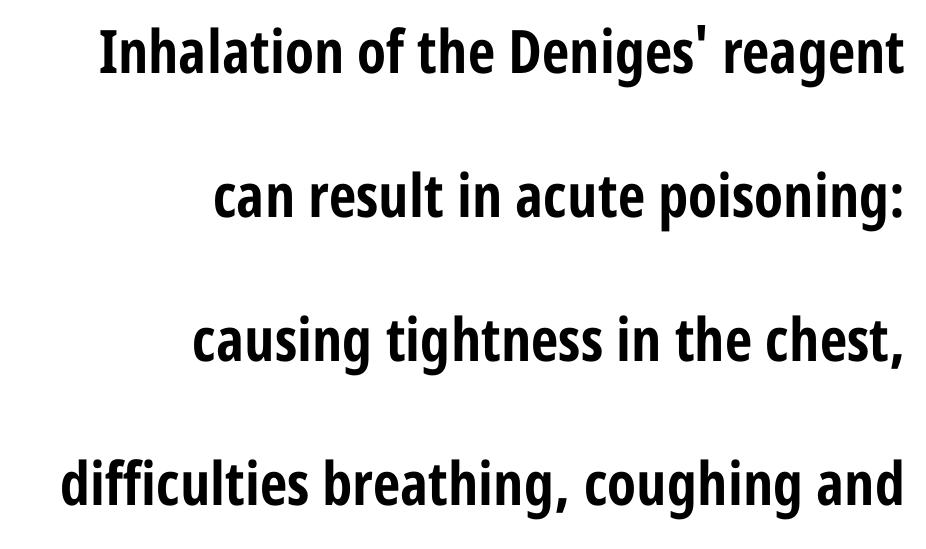
{"serif": "no", "italic": "no", "bold": "yes", "weight": "bold", "width": "condensed", "stroke_contrast": "low", "x_height": "medium", "monospaced": "no", "underline": "no", "align": "right", "line_spacing": "loose", "line_spacing_ratio": 2.4, "letter_spacing": "normal", "letter_spacing_em": 0.0, "glyph_px": 60}
